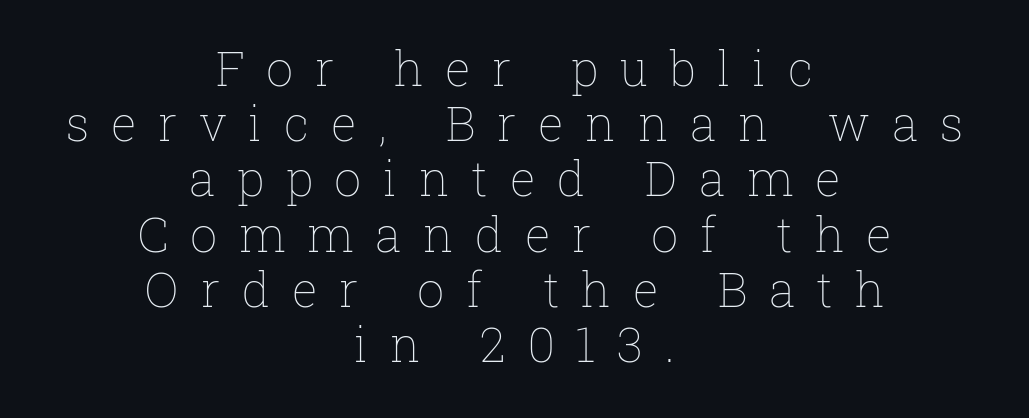
Each letter keeps its own natural width here, so spacing adapts to shape. No word sits above an underline. Tall strokes in this sample are plumb rather than angled. Counters stay open thanks to moderate or lighter strokes. Each word looks stretched out because of the extra space between its letters. The rag falls on both sides of this text block equally.
